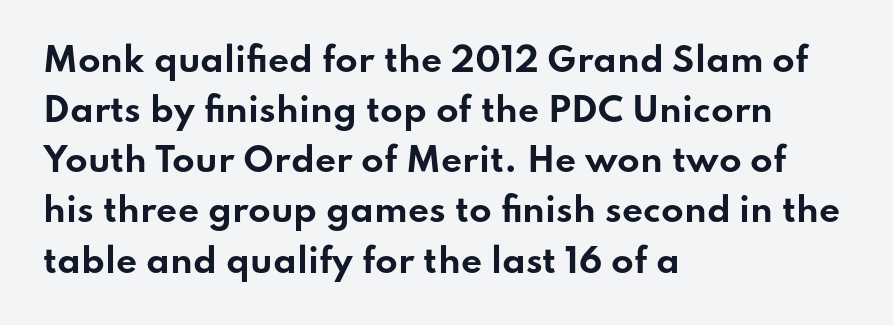
{"serif": "no", "italic": "no", "bold": "yes", "weight": "bold", "width": "wide", "stroke_contrast": "low", "x_height": "small", "monospaced": "no", "underline": "no", "align": "left", "line_spacing": "normal", "line_spacing_ratio": 1.52, "letter_spacing": "normal", "letter_spacing_em": 0.0, "glyph_px": 33}
